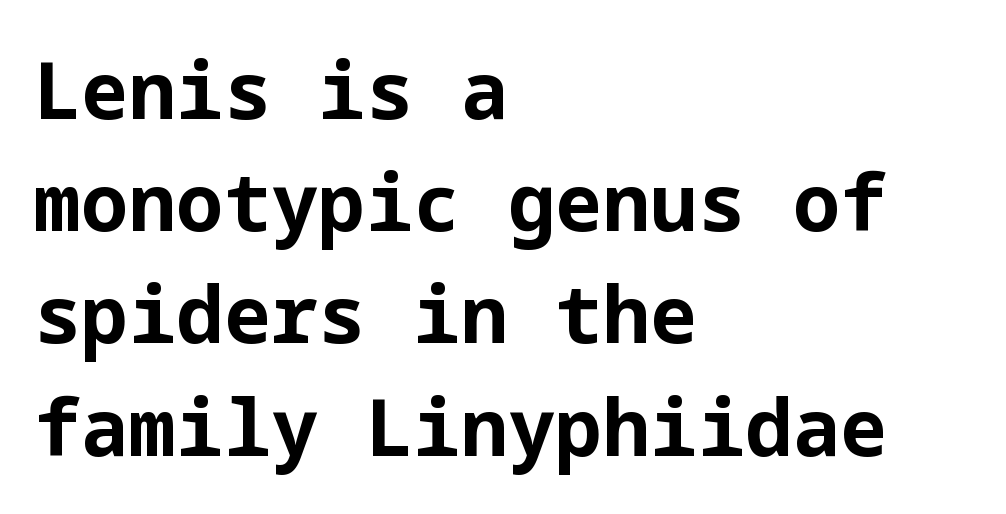
{"serif": "no", "italic": "no", "bold": "yes", "weight": "bold", "width": "normal", "stroke_contrast": "low", "x_height": "medium", "underline": "no", "align": "left", "line_spacing": "normal", "line_spacing_ratio": 1.42, "letter_spacing": "normal", "letter_spacing_em": 0.0, "glyph_px": 79}
